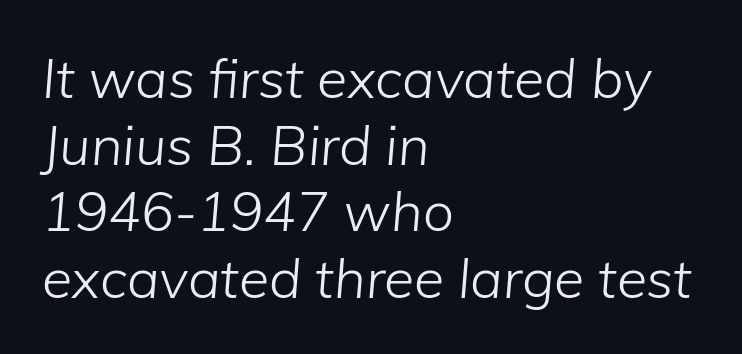
{"italic": "yes", "lean": "right", "slant_degrees": 5, "bold": "no", "weight": "light", "width": "normal", "stroke_contrast": "low", "x_height": "medium", "monospaced": "no", "underline": "no", "align": "left", "line_spacing_ratio": 1.21, "letter_spacing": "normal", "letter_spacing_em": 0.0, "glyph_px": 55}
